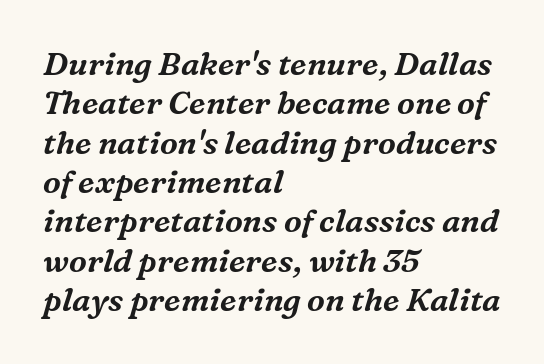
{"serif": "yes", "italic": "yes", "lean": "right", "slant_degrees": 16, "width": "normal", "stroke_contrast": "medium", "x_height": "medium", "monospaced": "no", "underline": "no", "align": "left", "line_spacing_ratio": 1.23, "letter_spacing": "normal", "letter_spacing_em": 0.0, "glyph_px": 32}
